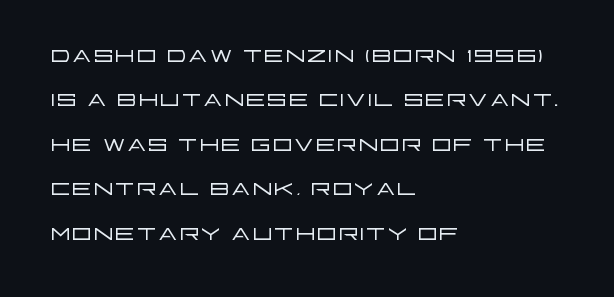
Q: Is the text bold? A: No.
Q: Is the text italic (slanted)? A: No, it is upright.
Q: Is the typeface a serif or a sans-serif typeface? A: Sans-serif.
Q: Is the text underlined? A: No.
Q: How is the paragraph aligned? A: Left-aligned.
Q: Is the spacing between letters normal or unusually wide? A: Normal.
Q: Is the spacing between lines tight, normal or loose? A: Normal.
Q: Width (condensed, normal, or wide)? A: Wide.
Q: Stroke contrast? A: Low.
Q: x-height? A: Large.
Q: Monospaced? A: No.
